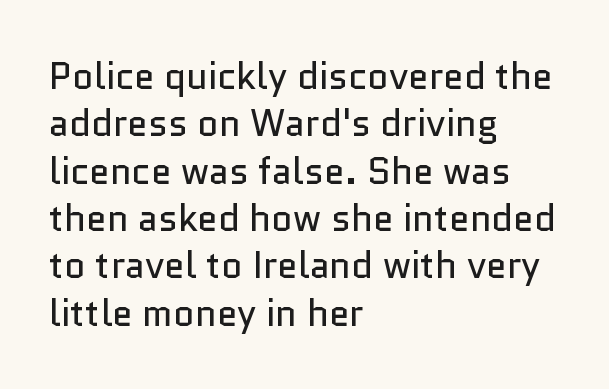
{"serif": "no", "italic": "no", "bold": "no", "weight": "regular", "width": "normal", "stroke_contrast": "low", "x_height": "medium", "monospaced": "no", "underline": "no", "align": "left", "line_spacing": "normal", "line_spacing_ratio": 1.28, "letter_spacing": "normal", "letter_spacing_em": 0.0, "glyph_px": 37}
